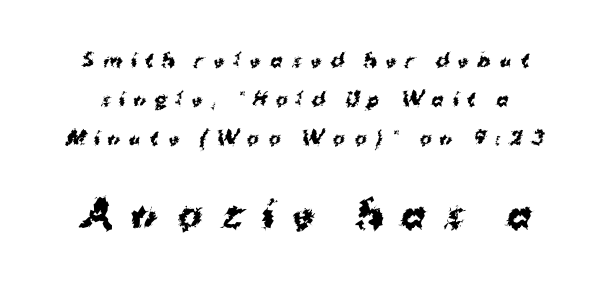
Q: Is the text bold? A: Yes.
Q: Is the typeface a serif or a sans-serif typeface? A: Sans-serif.
Q: Is the text underlined? A: No.
Q: Is the spacing between letters normal or unusually wide? A: Unusually wide.
Q: Is the spacing between lines tight, normal or loose? A: Loose.
Q: Which block of text is set in a larger size, the first (top) or the second (bottom)? A: The second (bottom) one.
Q: Width (condensed, normal, or wide)? A: Normal.
Q: Stroke contrast? A: Medium.
Q: x-height? A: Medium.
Q: Monospaced? A: No.
